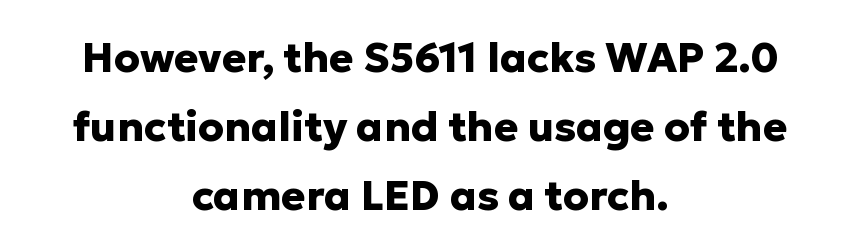
Q: Is the text bold? A: Yes.
Q: Is the text italic (slanted)? A: No, it is upright.
Q: Is the typeface a serif or a sans-serif typeface? A: Sans-serif.
Q: Is the text underlined? A: No.
Q: How is the paragraph aligned? A: Centered.
Q: Is the spacing between letters normal or unusually wide? A: Normal.
Q: Is the spacing between lines tight, normal or loose? A: Normal.
Q: Width (condensed, normal, or wide)? A: Normal.
Q: Stroke contrast? A: Low.
Q: x-height? A: Medium.
Q: Monospaced? A: No.
